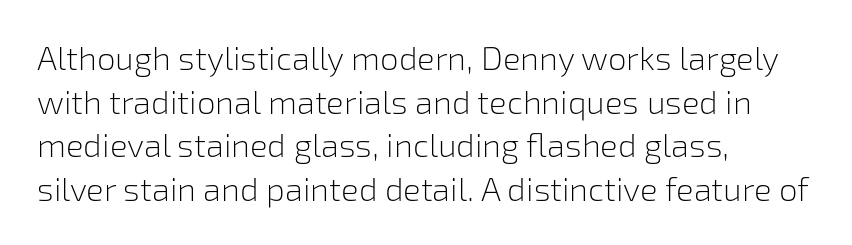
Q: Is the text bold? A: No.
Q: Is the text italic (slanted)? A: No, it is upright.
Q: Is the typeface a serif or a sans-serif typeface? A: Sans-serif.
Q: Is the text underlined? A: No.
Q: How is the paragraph aligned? A: Left-aligned.
Q: Is the spacing between letters normal or unusually wide? A: Normal.
Q: Is the spacing between lines tight, normal or loose? A: Normal.
Q: Width (condensed, normal, or wide)? A: Normal.
Q: Stroke contrast? A: Low.
Q: x-height? A: Medium.
Q: Monospaced? A: No.
